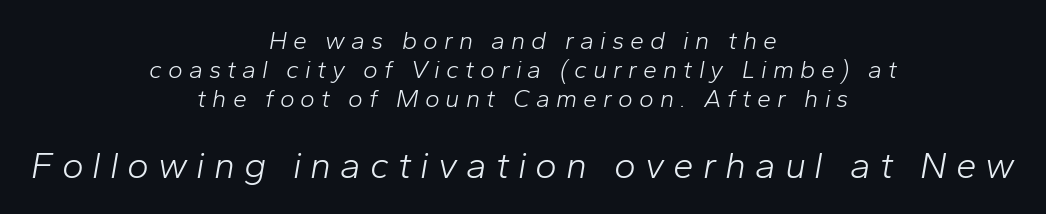
Note the varied advance widths — an 'i' is clearly narrower than an 'm'. The paragraph has two soft edges and a firm central axis. Compared with typical body copy, the letter spacing here is much looser. Two sizes are in play, and the larger belongs to the second block.
